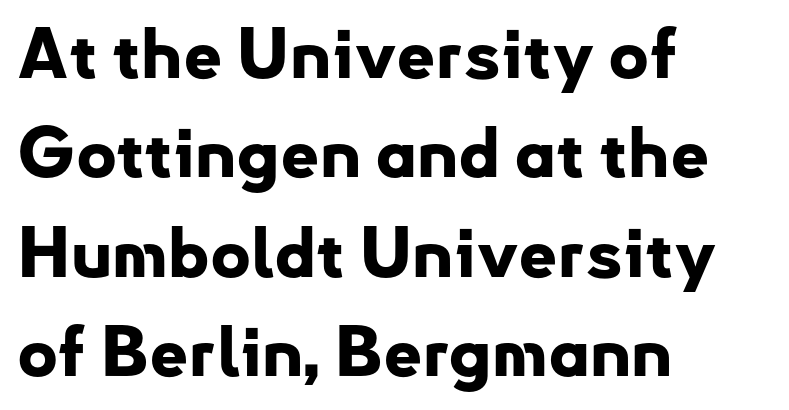
{"serif": "no", "italic": "no", "bold": "yes", "weight": "bold", "width": "normal", "stroke_contrast": "low", "x_height": "small", "monospaced": "no", "underline": "no", "align": "left", "line_spacing": "normal", "line_spacing_ratio": 1.44, "letter_spacing": "normal", "letter_spacing_em": 0.0, "glyph_px": 69}
